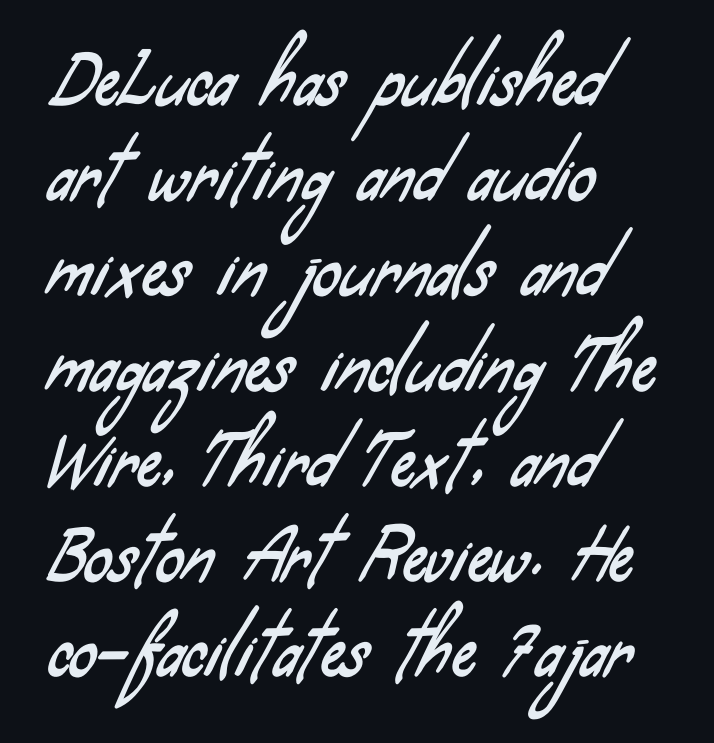
Is the letter spacing exaggerated? No — it looks like the ordinary default. The paragraph shown leans on its left margin. Are there feet on the stems? There aren't — it's a sans. A clean baseline with only descenders dipping below it. Think of a printed novel: that variable character pitch is what you see here.
